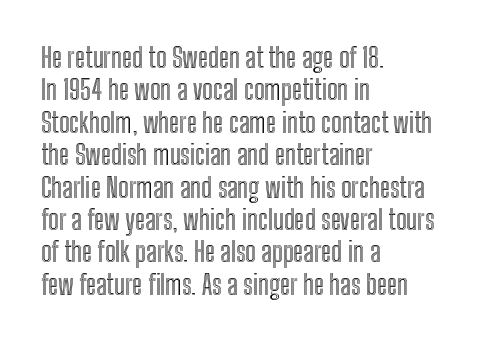
{"italic": "no", "underline": "no", "align": "left", "line_spacing_ratio": 1.2, "letter_spacing": "normal", "letter_spacing_em": 0.0, "glyph_px": 27}
